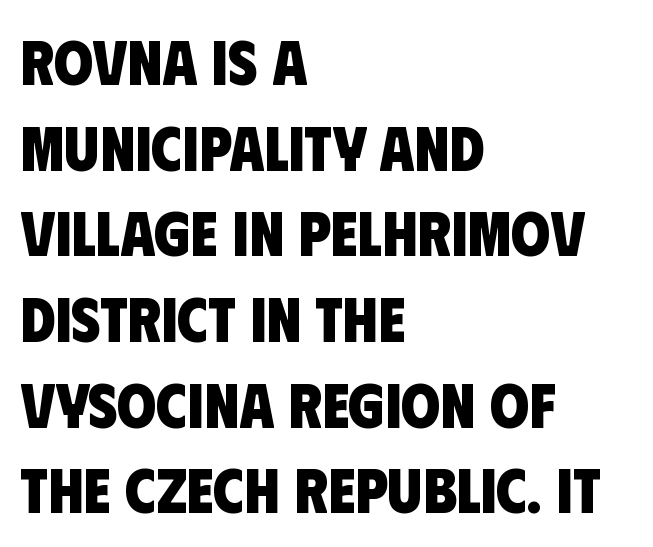
{"serif": "no", "bold": "yes", "weight": "heavy", "width": "condensed", "stroke_contrast": "low", "x_height": "large", "monospaced": "no", "underline": "no", "align": "left", "line_spacing": "normal", "line_spacing_ratio": 1.36, "letter_spacing": "normal", "letter_spacing_em": 0.0, "glyph_px": 63}
